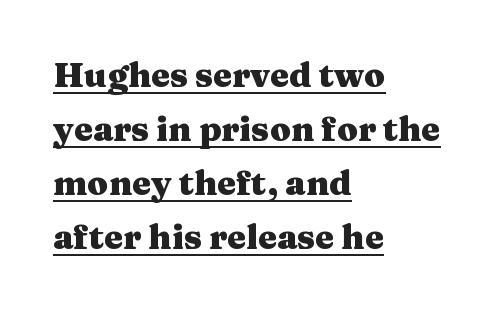
The passage shown has conventional tracking throughout. The passage shown is typed in a proportional face where columns would drift. You can see a thin bar hugging the bottom of the glyphs. Posture: vertical. Vertically, the passage feels balanced, rows spaced as you'd expect.
